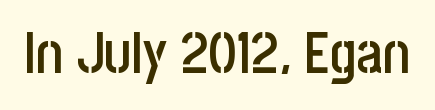
{"serif": "no", "italic": "no", "bold": "semi", "weight": "semibold", "width": "condensed", "stroke_contrast": "low", "x_height": "large", "monospaced": "no", "underline": "no", "letter_spacing": "normal", "letter_spacing_em": 0.0, "glyph_px": 57}
